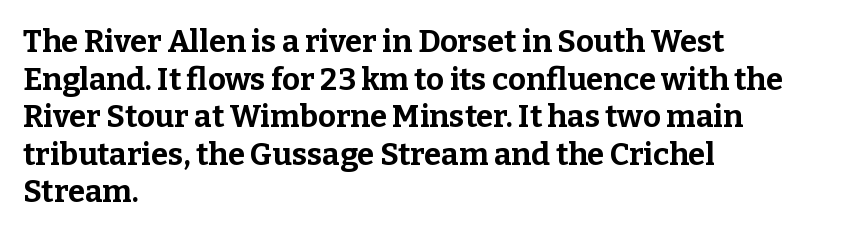
The image shows 31 px bold serif type, upright; set left-aligned, line spacing 1.21x, normal letter spacing, not underlined; low stroke contrast and a medium x-height.
